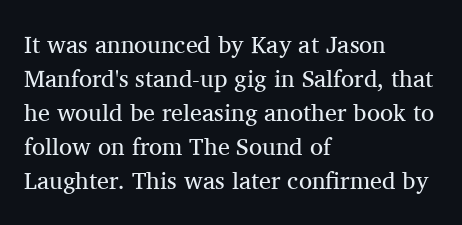
{"italic": "no", "bold": "no", "underline": "no", "align": "left", "line_spacing": "normal", "line_spacing_ratio": 1.42, "letter_spacing": "normal", "letter_spacing_em": 0.0, "glyph_px": 24}
